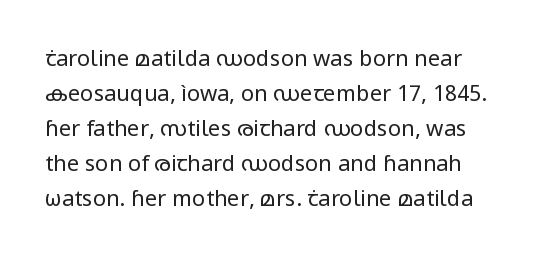
Q: Is the text bold? A: No.
Q: Is the text italic (slanted)? A: No, it is upright.
Q: Is the text underlined? A: No.
Q: Is the spacing between letters normal or unusually wide? A: Normal.
Q: Is the spacing between lines tight, normal or loose? A: Normal.
